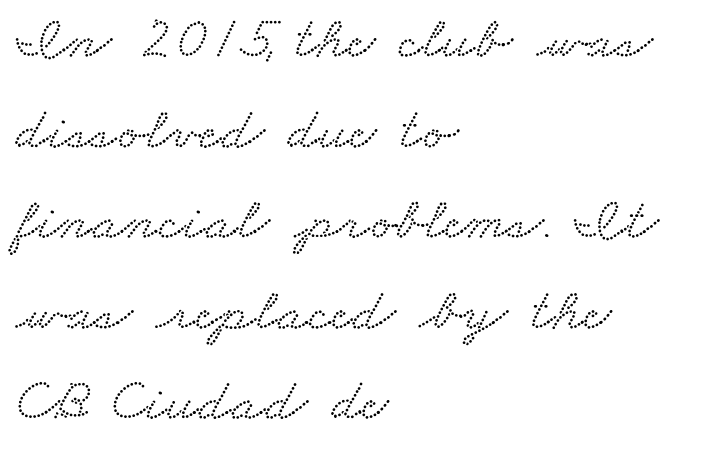
{"serif": "yes", "width": "wide", "stroke_contrast": "low", "x_height": "small", "monospaced": "no", "underline": "no", "align": "left", "line_spacing": "normal", "line_spacing_ratio": 1.51, "letter_spacing": "normal", "letter_spacing_em": 0.0, "glyph_px": 60}
